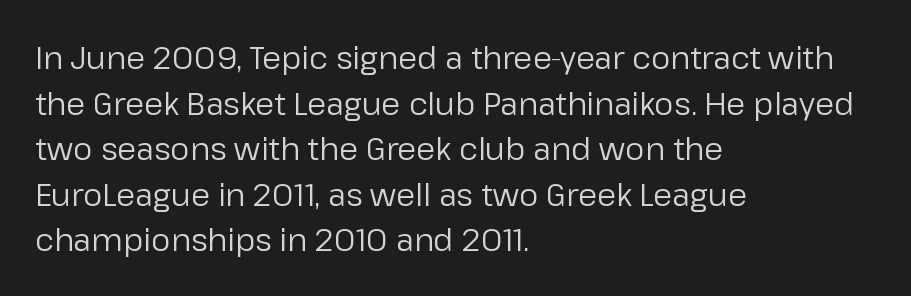
The image shows 31 px regular-weight sans-serif type, upright; set left-aligned, normal line spacing (1.47x), normal letter spacing, not underlined; low stroke contrast and a medium x-height.
